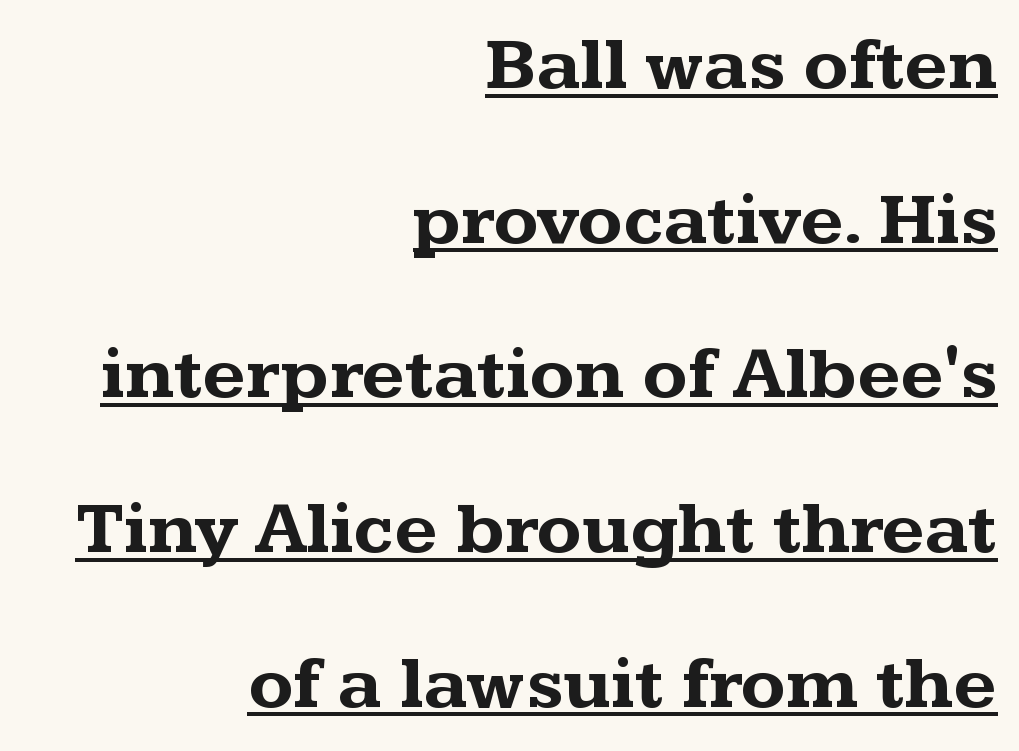
Q: Is the text bold? A: Yes.
Q: Is the text italic (slanted)? A: No, it is upright.
Q: Is the typeface a serif or a sans-serif typeface? A: Serif.
Q: Is the text underlined? A: Yes.
Q: How is the paragraph aligned? A: Right-aligned.
Q: Is the spacing between letters normal or unusually wide? A: Normal.
Q: Is the spacing between lines tight, normal or loose? A: Loose.
Q: Width (condensed, normal, or wide)? A: Wide.
Q: Stroke contrast? A: Medium.
Q: x-height? A: Medium.
Q: Monospaced? A: No.
